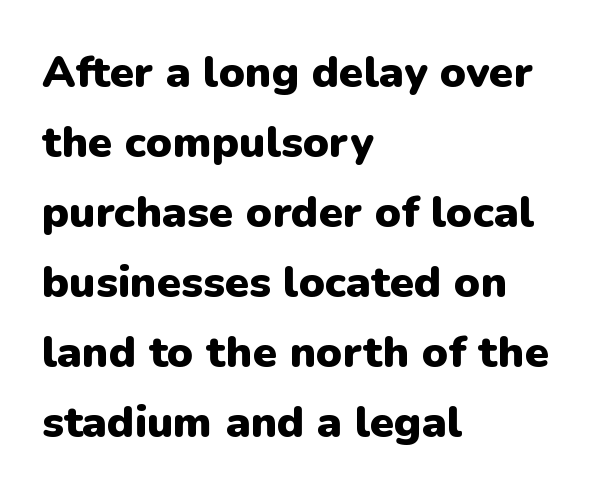
The image shows 44 px heavy sans-serif type, upright; set left-aligned, normal line spacing (1.59x), normal letter spacing, not underlined; low stroke contrast and a medium x-height.
